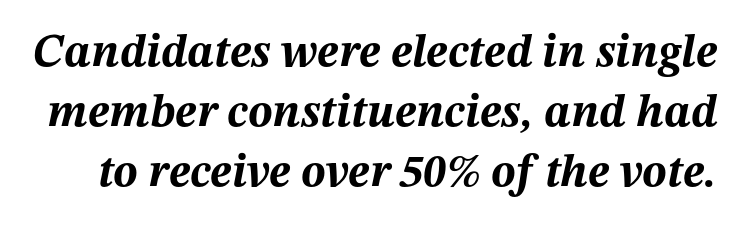
Q: Is the text bold? A: Yes.
Q: Is the text italic (slanted)? A: Yes, it leans right by about 12 degrees.
Q: Is the text underlined? A: No.
Q: Is the spacing between letters normal or unusually wide? A: Normal.
Q: Is the spacing between lines tight, normal or loose? A: Normal.
Q: Width (condensed, normal, or wide)? A: Normal.
Q: Stroke contrast? A: Medium.
Q: x-height? A: Medium.
Q: Monospaced? A: No.
